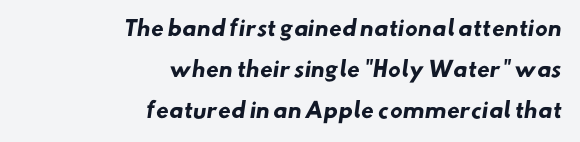
Q: Is the text bold? A: Yes.
Q: Is the text underlined? A: No.
Q: How is the paragraph aligned? A: Right-aligned.
Q: Is the spacing between letters normal or unusually wide? A: Normal.
Q: Is the spacing between lines tight, normal or loose? A: Loose.
